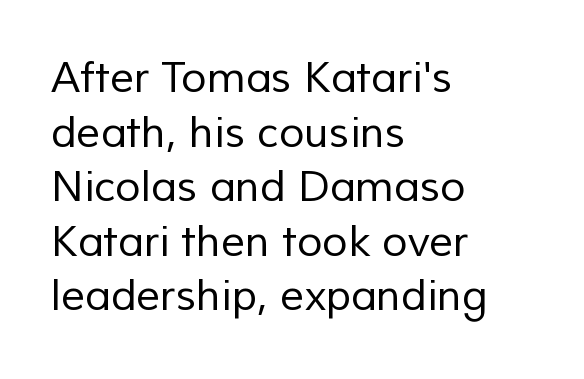
{"serif": "no", "bold": "no", "weight": "regular", "width": "normal", "stroke_contrast": "low", "x_height": "medium", "monospaced": "no", "underline": "no", "align": "left", "line_spacing": "normal", "line_spacing_ratio": 1.3, "letter_spacing": "normal", "letter_spacing_em": 0.0, "glyph_px": 42}
